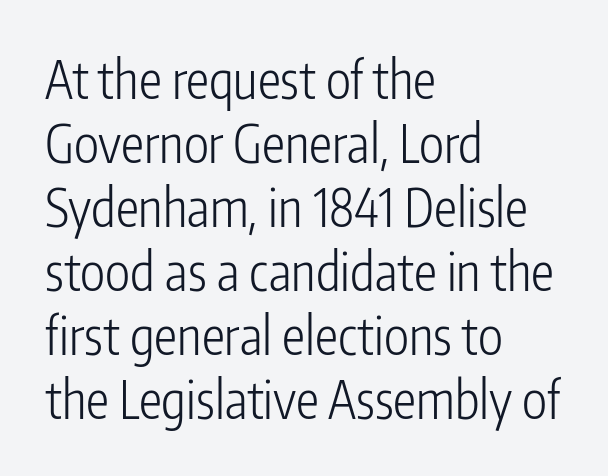
Q: Is the text bold? A: No.
Q: Is the text italic (slanted)? A: No, it is upright.
Q: Is the typeface a serif or a sans-serif typeface? A: Sans-serif.
Q: Is the text underlined? A: No.
Q: How is the paragraph aligned? A: Left-aligned.
Q: Is the spacing between letters normal or unusually wide? A: Normal.
Q: Width (condensed, normal, or wide)? A: Condensed.
Q: Stroke contrast? A: Low.
Q: x-height? A: Medium.
Q: Monospaced? A: No.
